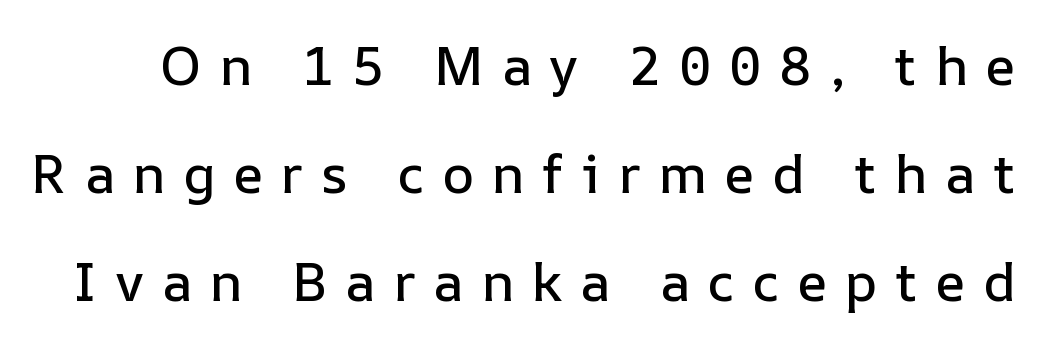
{"italic": "no", "width": "normal", "stroke_contrast": "low", "x_height": "medium", "monospaced": "no", "underline": "no", "line_spacing": "loose", "line_spacing_ratio": 2.0, "letter_spacing": "wide", "letter_spacing_em": 0.33, "glyph_px": 54}
